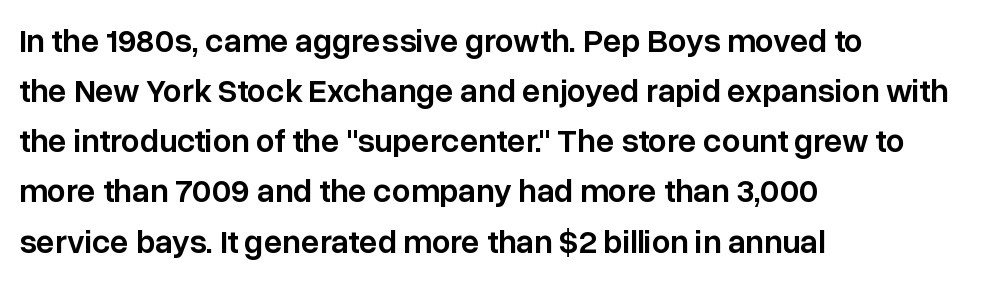
The image shows 33 px semibold sans-serif type, upright; set left-aligned, normal line spacing (1.52x), normal letter spacing, not underlined; low stroke contrast and a medium x-height.
